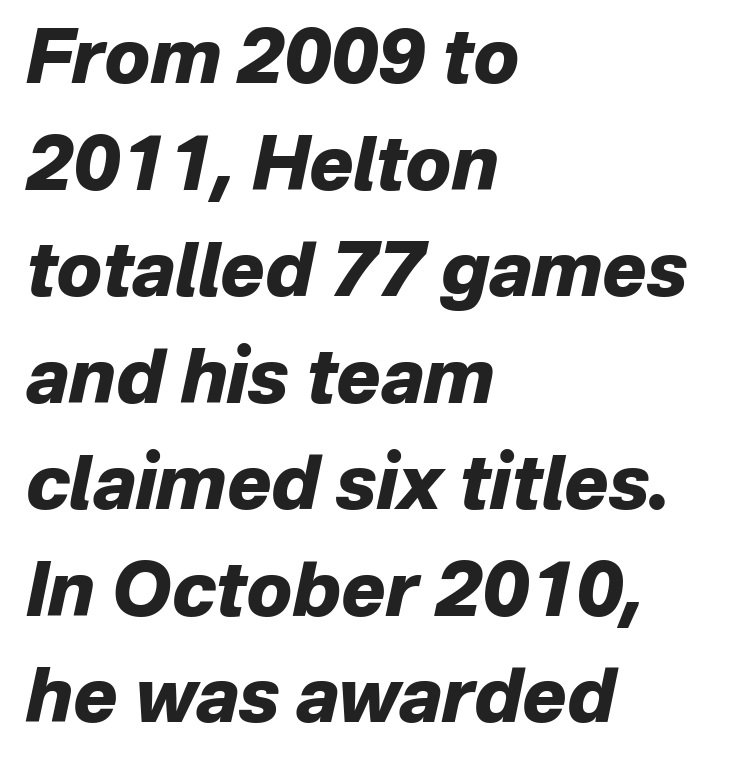
Q: Is the text bold? A: Yes.
Q: Is the text italic (slanted)? A: Yes, it leans right by about 12 degrees.
Q: Is the text underlined? A: No.
Q: How is the paragraph aligned? A: Left-aligned.
Q: Is the spacing between letters normal or unusually wide? A: Normal.
Q: Is the spacing between lines tight, normal or loose? A: Normal.
Q: Width (condensed, normal, or wide)? A: Normal.
Q: Stroke contrast? A: Low.
Q: x-height? A: Medium.
Q: Monospaced? A: No.
